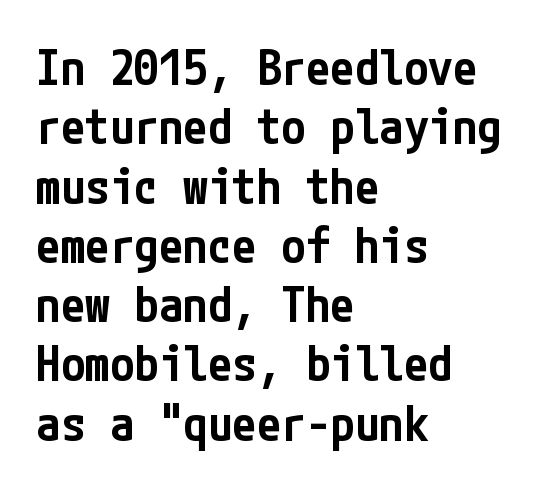
Does the lettering tilt? It doesn't — this is upright. Decoration check: the copy has no underline. Typographic density is moderately raised because the face is semibold. Observe the ordinary spacing: letters are neighbours, not strangers. The lines in this sample share a left origin and differ only in where they stop.
